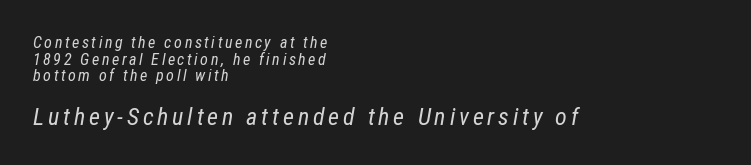
{"italic": "yes", "lean": "right", "slant_degrees": 12, "bold": "no", "underline": "no", "align": "left", "line_spacing": "tight", "line_spacing_ratio": 1.04, "larger_block": "second", "size_ratio": 1.5, "glyph_px": 24}
